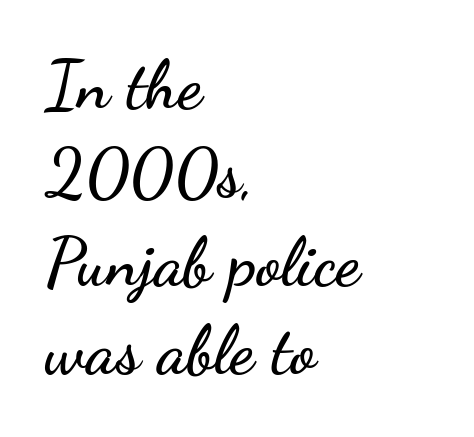
{"serif": "no", "width": "wide", "stroke_contrast": "low", "x_height": "small", "monospaced": "no", "underline": "no", "align": "left", "line_spacing": "normal", "line_spacing_ratio": 1.32, "letter_spacing": "normal", "letter_spacing_em": 0.0, "glyph_px": 67}
